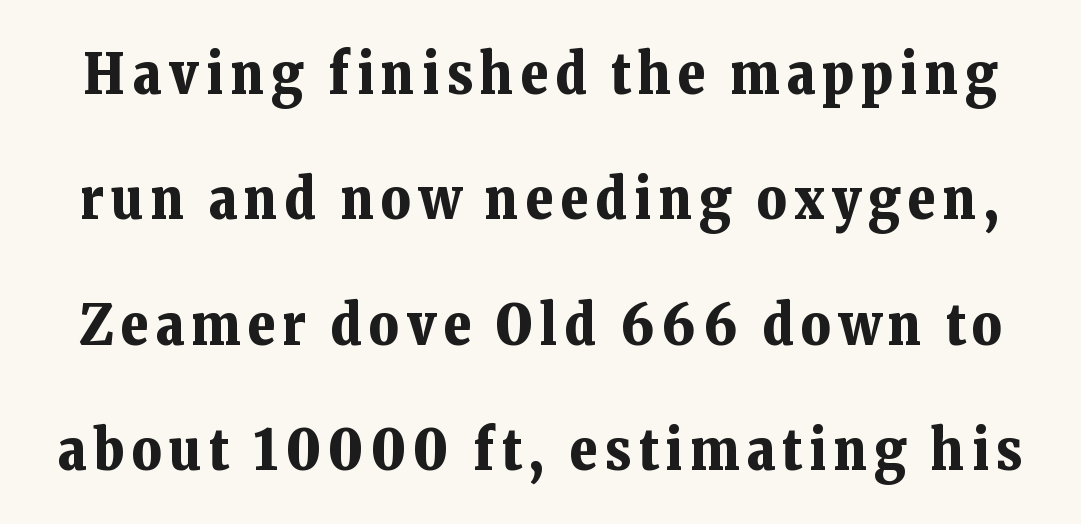
Q: Is the text bold? A: Yes.
Q: Is the text italic (slanted)? A: No, it is upright.
Q: Is the typeface a serif or a sans-serif typeface? A: Serif.
Q: Is the text underlined? A: No.
Q: Is the spacing between lines tight, normal or loose? A: Loose.
Q: Width (condensed, normal, or wide)? A: Normal.
Q: Stroke contrast? A: Low.
Q: x-height? A: Medium.
Q: Monospaced? A: No.
